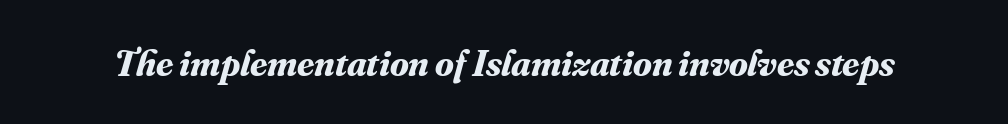
Q: Is the text bold? A: Yes.
Q: Is the text italic (slanted)? A: Yes, it leans right by about 16 degrees.
Q: Is the typeface a serif or a sans-serif typeface? A: Serif.
Q: Is the text underlined? A: No.
Q: Is the spacing between letters normal or unusually wide? A: Normal.
Q: Width (condensed, normal, or wide)? A: Normal.
Q: Stroke contrast? A: Medium.
Q: x-height? A: Small.
Q: Monospaced? A: No.
